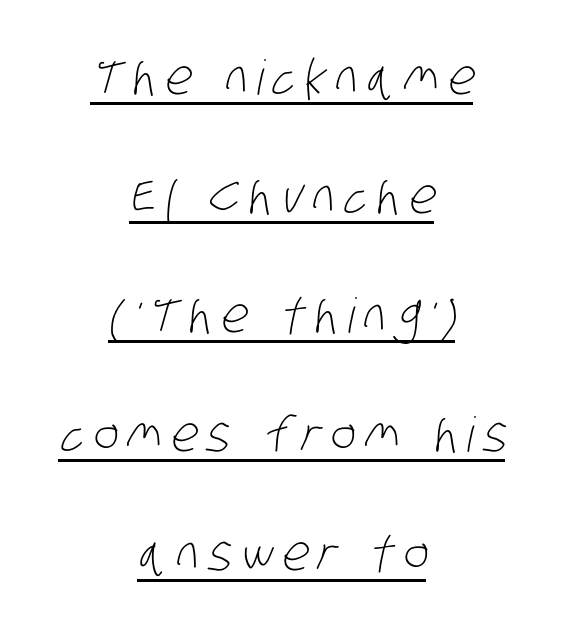
The passage shown is not bold in any degree. Compared with a flush-left layout, this one balances lines on the center instead. Serif or sans? Sans — the stroke terminals are bare. Looks like regular typesetting: each glyph gets only the width it needs. Compared with typical paragraphs, the rows here are farther apart.
